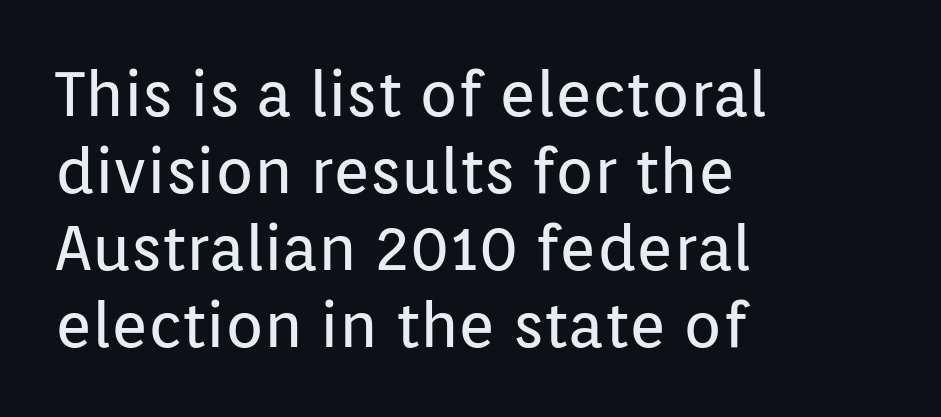
{"serif": "no", "italic": "no", "bold": "no", "weight": "regular", "width": "normal", "stroke_contrast": "low", "x_height": "medium", "monospaced": "no", "underline": "no", "align": "left", "line_spacing_ratio": 1.22, "letter_spacing": "normal", "letter_spacing_em": 0.0, "glyph_px": 63}
